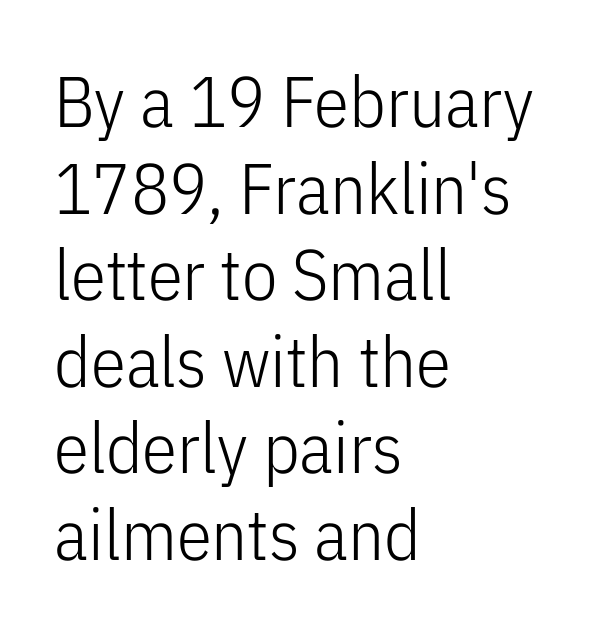
Q: Is the text bold? A: No.
Q: Is the text italic (slanted)? A: No, it is upright.
Q: Is the typeface a serif or a sans-serif typeface? A: Sans-serif.
Q: Is the text underlined? A: No.
Q: How is the paragraph aligned? A: Left-aligned.
Q: Is the spacing between letters normal or unusually wide? A: Normal.
Q: Width (condensed, normal, or wide)? A: Condensed.
Q: Stroke contrast? A: Low.
Q: x-height? A: Medium.
Q: Monospaced? A: No.
